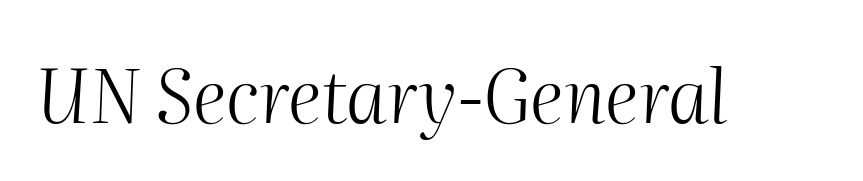
The image shows 74 px light type, italic (leaning right); set normal letter spacing, not underlined; medium stroke contrast and a medium x-height.
